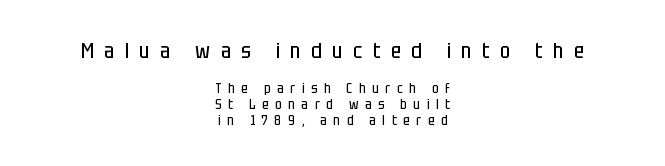
Q: Is the text bold? A: No.
Q: Is the text italic (slanted)? A: No, it is upright.
Q: Is the text underlined? A: No.
Q: How is the paragraph aligned? A: Centered.
Q: Is the spacing between letters normal or unusually wide? A: Unusually wide.
Q: Is the spacing between lines tight, normal or loose? A: Tight.
Q: Which block of text is set in a larger size, the first (top) or the second (bottom)? A: The first (top) one.
